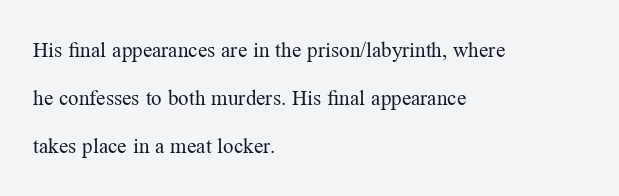
Q: Is the text bold? A: No.
Q: Is the text italic (slanted)? A: No, it is upright.
Q: Is the text underlined? A: No.
Q: How is the paragraph aligned? A: Left-aligned.
Q: Is the spacing between letters normal or unusually wide? A: Normal.
Q: Is the spacing between lines tight, normal or loose? A: Loose.
